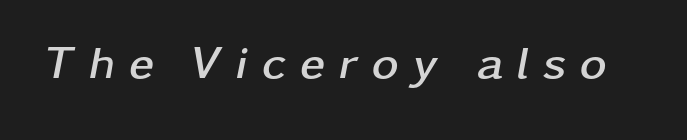
A typesetter would mark this as italic. Students, this is bold: see how much ink each stroke carries. The area under the type is left untouched. Spacing verdict: proportional, widths tailored to each character.
